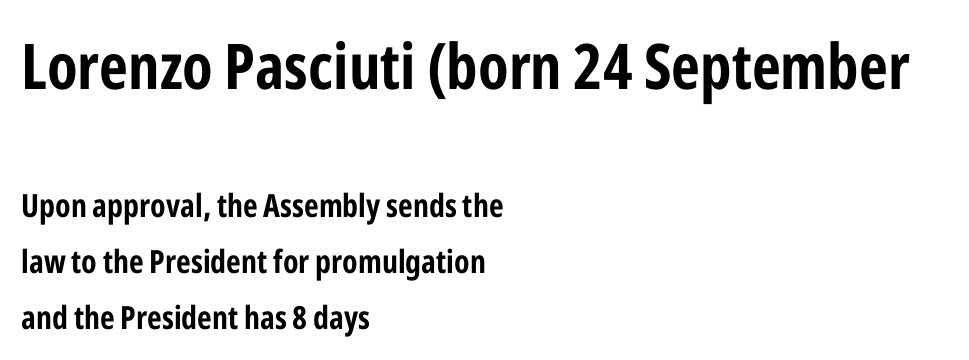
{"serif": "no", "italic": "no", "bold": "yes", "weight": "bold", "width": "condensed", "stroke_contrast": "low", "x_height": "medium", "monospaced": "no", "underline": "no", "align": "left", "line_spacing_ratio": 1.75, "letter_spacing": "normal", "letter_spacing_em": 0.0, "larger_block": "first", "size_ratio": 1.97, "glyph_px": 63}
